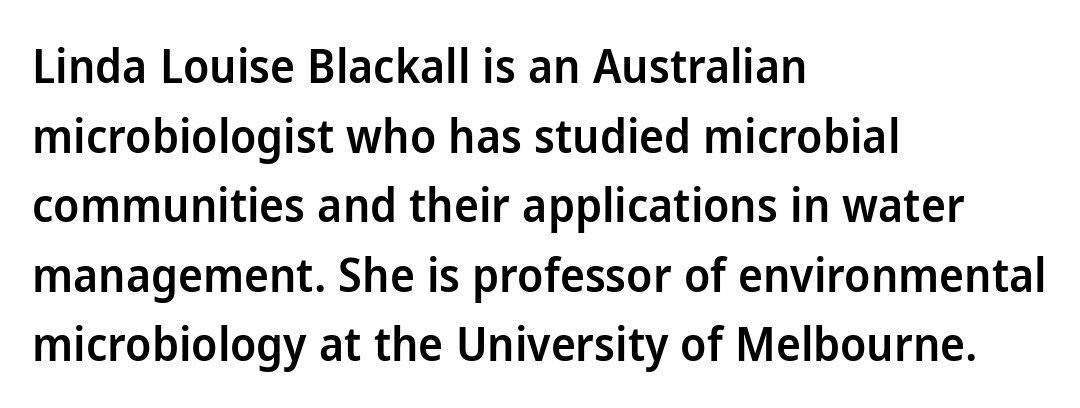
Proportional: the letters do not fall into vertical columns. Strokes here are thickened, but only to semibold level. Words appear dense and cohesive because spacing is normal. The designer went with a sans here, leaving each stem footless.
